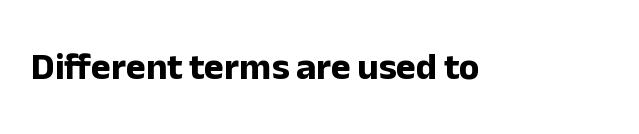
Q: Is the text bold? A: Yes.
Q: Is the text italic (slanted)? A: No, it is upright.
Q: Is the typeface a serif or a sans-serif typeface? A: Sans-serif.
Q: Is the text underlined? A: No.
Q: Is the spacing between letters normal or unusually wide? A: Normal.
Q: Width (condensed, normal, or wide)? A: Normal.
Q: Stroke contrast? A: Low.
Q: x-height? A: Medium.
Q: Monospaced? A: No.
